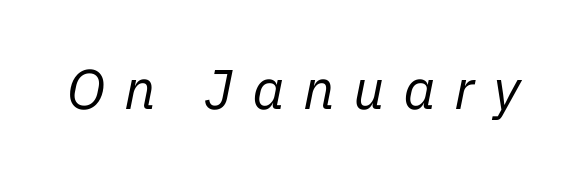
The image shows 56 px regular-weight type, italic (leaning right); set unusually wide letter spacing (+0.33 em), not underlined; low stroke contrast and a medium x-height.
